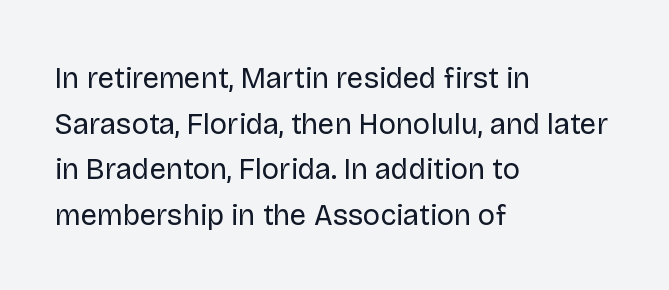
Each row of text sits above clean, open space. The passage is arranged the way most books set body copy — flush left. This is the regular roman posture of the typeface. Quick note: interline space is typical. Classification — sans serif. Nobody touched the tracking dial on this one.
